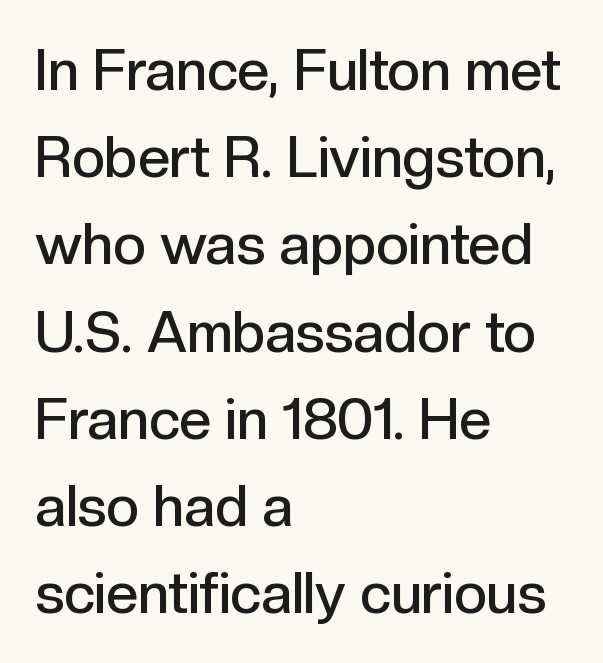
Q: Is the text bold? A: Semi-bold.
Q: Is the text italic (slanted)? A: No, it is upright.
Q: Is the typeface a serif or a sans-serif typeface? A: Sans-serif.
Q: Is the text underlined? A: No.
Q: How is the paragraph aligned? A: Left-aligned.
Q: Is the spacing between letters normal or unusually wide? A: Normal.
Q: Is the spacing between lines tight, normal or loose? A: Normal.
Q: Width (condensed, normal, or wide)? A: Normal.
Q: x-height? A: Medium.
Q: Monospaced? A: No.
